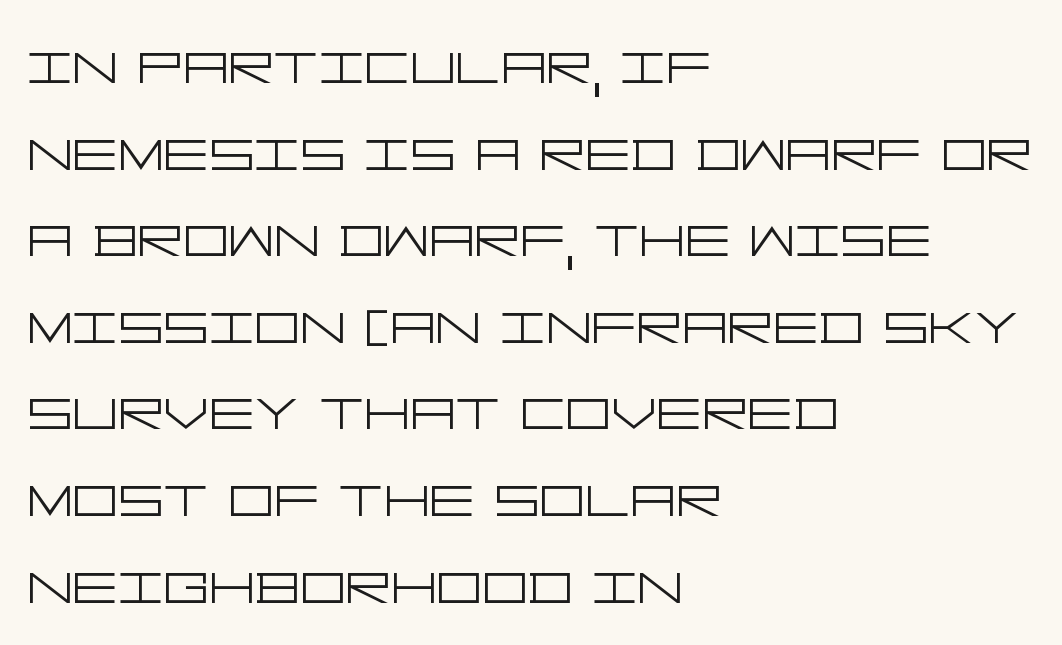
The image shows 71 px light, wide sans-serif type, upright; set left-aligned, line spacing 1.22x, normal letter spacing, not underlined; low stroke contrast and a large x-height.
